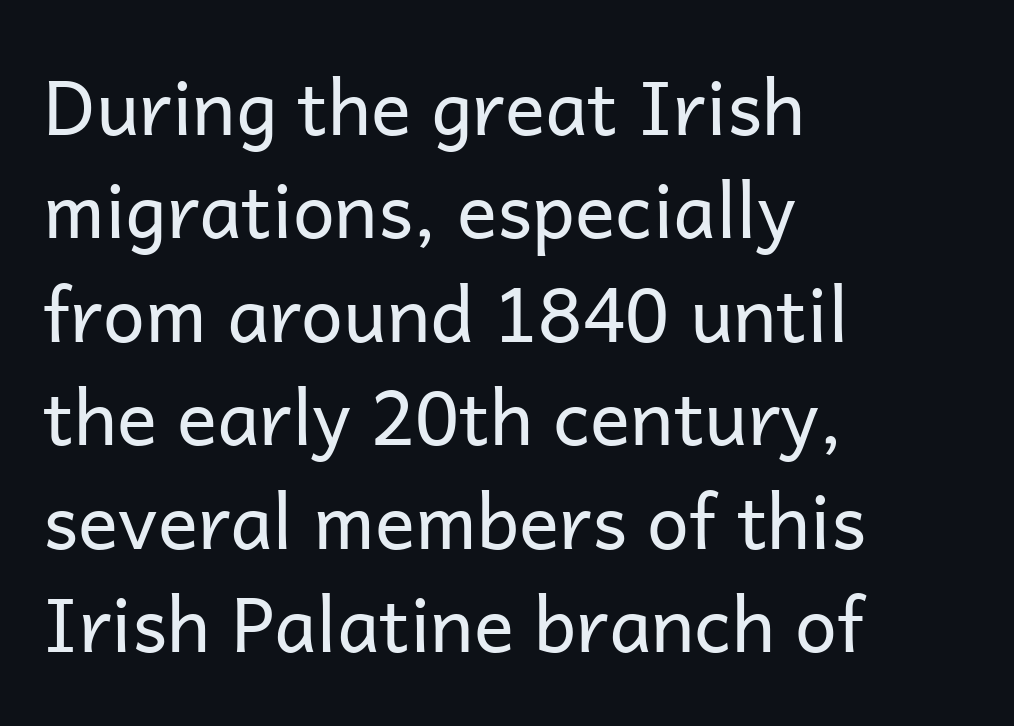
Q: Is the text bold? A: No.
Q: Is the text italic (slanted)? A: No, it is upright.
Q: Is the typeface a serif or a sans-serif typeface? A: Sans-serif.
Q: Is the text underlined? A: No.
Q: How is the paragraph aligned? A: Left-aligned.
Q: Is the spacing between letters normal or unusually wide? A: Normal.
Q: Is the spacing between lines tight, normal or loose? A: Normal.
Q: Width (condensed, normal, or wide)? A: Normal.
Q: Stroke contrast? A: Low.
Q: x-height? A: Medium.
Q: Monospaced? A: No.
